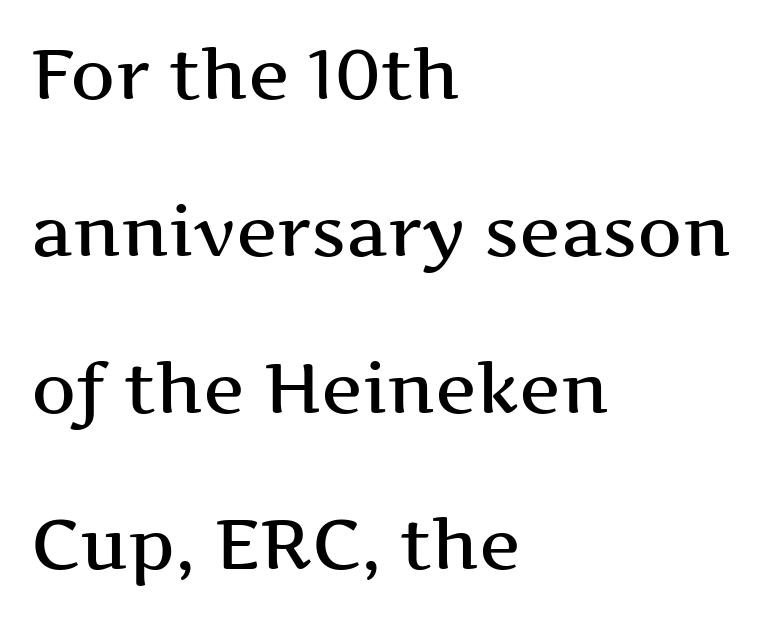
{"serif": "yes", "italic": "no", "width": "wide", "stroke_contrast": "medium", "x_height": "medium", "monospaced": "no", "underline": "no", "align": "left", "line_spacing": "loose", "line_spacing_ratio": 2.24, "letter_spacing": "normal", "letter_spacing_em": 0.0, "glyph_px": 70}
